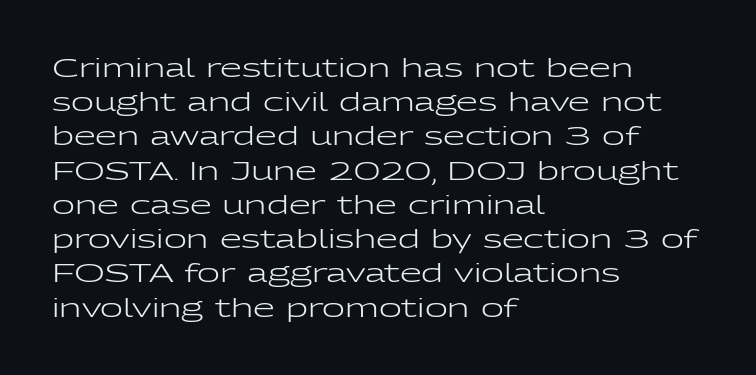
The image shows 25 px text type, upright; set left-aligned, normal line spacing (1.37x), normal letter spacing, not underlined.
